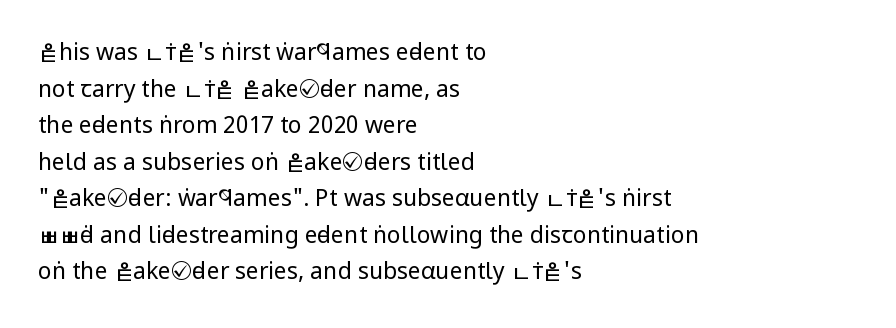
Notice how descenders clear the ascenders below comfortably — that's standard leading. Heft: none added — not bold. Posture: upright roman. The tracking reads as untouched default to a designer's eye. If you drew a ruler down the left edge, every line would touch it.
